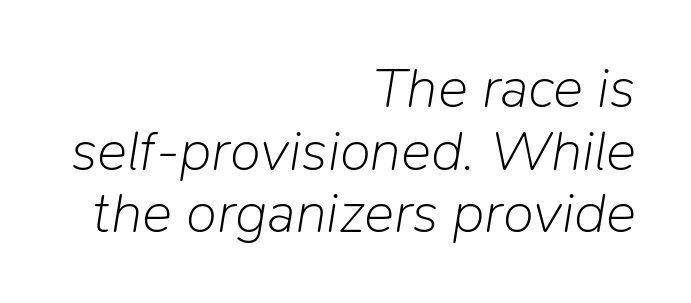
The image shows 57 px light type, italic (leaning right); set right-aligned, tight line spacing (1.1x), normal letter spacing, not underlined; low stroke contrast and a medium x-height.
